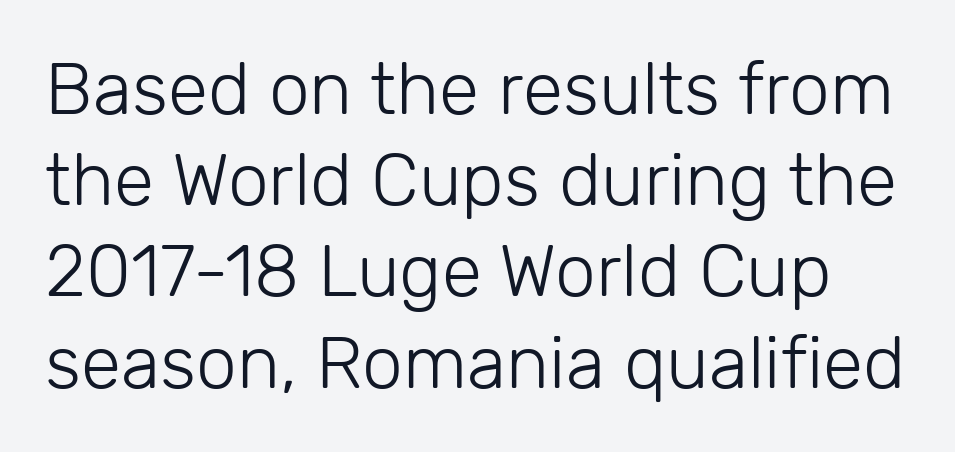
Q: Is the text bold? A: No.
Q: Is the text italic (slanted)? A: No, it is upright.
Q: Is the typeface a serif or a sans-serif typeface? A: Sans-serif.
Q: Is the text underlined? A: No.
Q: Is the spacing between letters normal or unusually wide? A: Normal.
Q: Is the spacing between lines tight, normal or loose? A: Normal.
Q: Width (condensed, normal, or wide)? A: Normal.
Q: Stroke contrast? A: Low.
Q: x-height? A: Medium.
Q: Monospaced? A: No.
